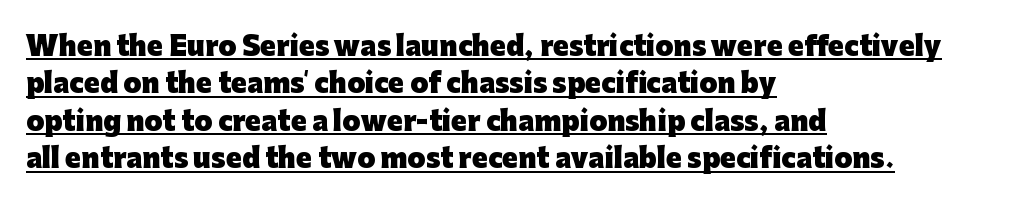
The image shows 26 px bold type, upright; set left-aligned, normal line spacing (1.44x), normal letter spacing, underlined.
